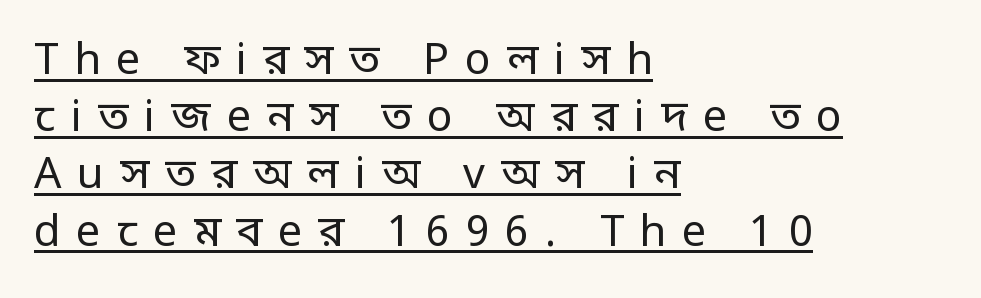
{"serif": "no", "italic": "no", "bold": "no", "weight": "regular", "width": "condensed", "stroke_contrast": "low", "monospaced": "no", "underline": "yes", "align": "left", "line_spacing": "normal", "line_spacing_ratio": 1.33, "letter_spacing": "wide", "letter_spacing_em": 0.37, "glyph_px": 43}
